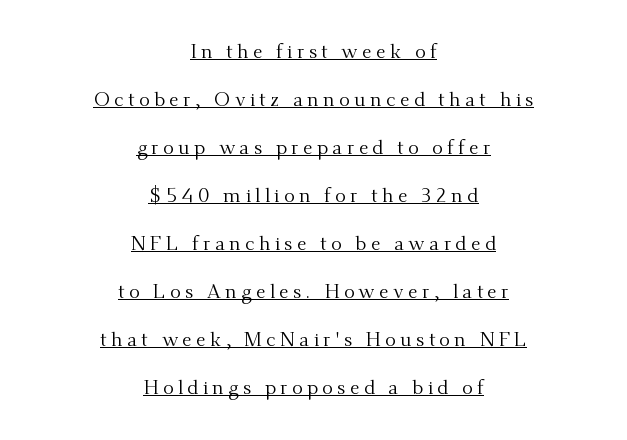
The image shows 20 px text type, upright; set centered, loose line spacing (2.4x), unusually wide letter spacing (+0.22 em), underlined.
